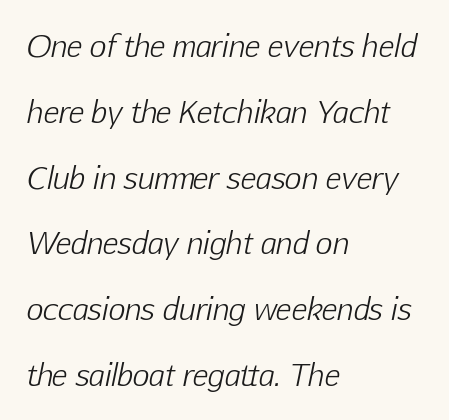
{"italic": "yes", "lean": "right", "slant_degrees": 12, "bold": "no", "weight": "light", "width": "normal", "stroke_contrast": "low", "x_height": "medium", "monospaced": "no", "underline": "no", "align": "left", "line_spacing": "loose", "line_spacing_ratio": 2.27, "letter_spacing": "normal", "letter_spacing_em": 0.0, "glyph_px": 29}
